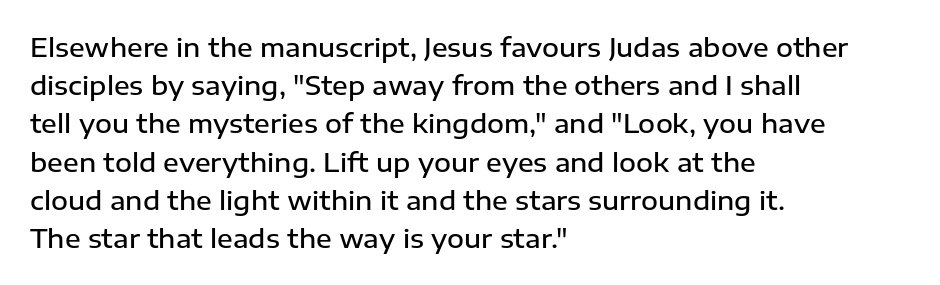
These lines keep a tight, regular rhythm from letter to letter. The rag falls on the right side of this text block. Glance below the letters and you will spot only blank space. Interline gaps are of average width in this sample.
